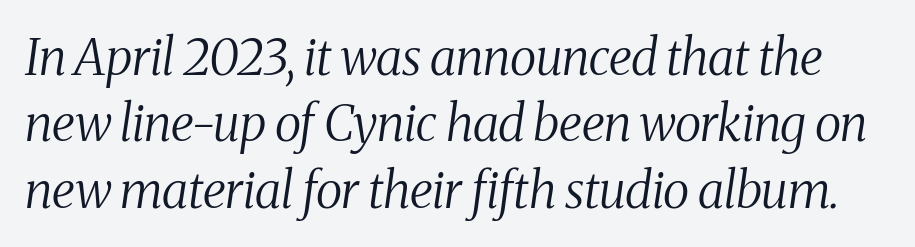
Q: Is the text bold? A: No.
Q: Is the text italic (slanted)? A: Yes, it leans right by about 8 degrees.
Q: Is the typeface a serif or a sans-serif typeface? A: Serif.
Q: Is the text underlined? A: No.
Q: Is the spacing between letters normal or unusually wide? A: Normal.
Q: Is the spacing between lines tight, normal or loose? A: Normal.
Q: Width (condensed, normal, or wide)? A: Condensed.
Q: Stroke contrast? A: Medium.
Q: x-height? A: Medium.
Q: Monospaced? A: No.
